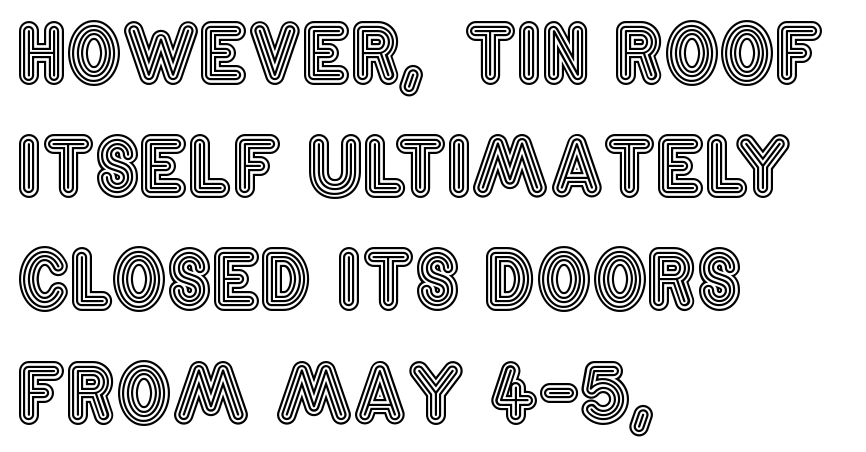
Q: Is the text italic (slanted)? A: No, it is upright.
Q: Is the text underlined? A: No.
Q: How is the paragraph aligned? A: Left-aligned.
Q: Is the spacing between letters normal or unusually wide? A: Normal.
Q: Is the spacing between lines tight, normal or loose? A: Normal.
Q: Width (condensed, normal, or wide)? A: Condensed.
Q: x-height? A: Large.
Q: Monospaced? A: No.
